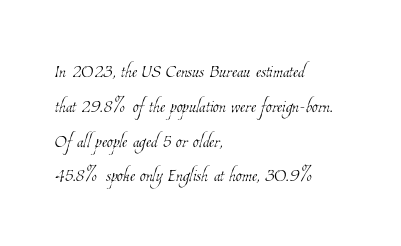
The rendering uses a moderate line-height, typical for paragraphs. These lines stack with their left ends in a neat column. Letter spacing: default. The cut favours lightness, reaching ordinary text weight at its darkest. Letters rest on an invisible, unmarked baseline.
